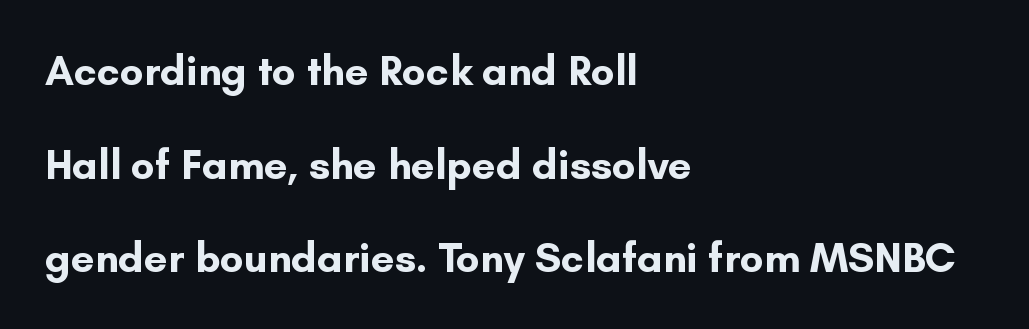
Q: Is the text bold? A: Yes.
Q: Is the text italic (slanted)? A: No, it is upright.
Q: Is the typeface a serif or a sans-serif typeface? A: Sans-serif.
Q: Is the text underlined? A: No.
Q: How is the paragraph aligned? A: Left-aligned.
Q: Is the spacing between letters normal or unusually wide? A: Normal.
Q: Is the spacing between lines tight, normal or loose? A: Loose.
Q: Width (condensed, normal, or wide)? A: Normal.
Q: Stroke contrast? A: Low.
Q: x-height? A: Small.
Q: Monospaced? A: No.
